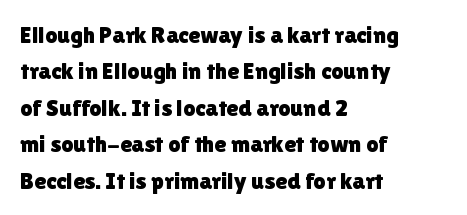
The image shows 24 px text type, upright; set left-aligned, normal line spacing (1.52x), normal letter spacing, not underlined.
